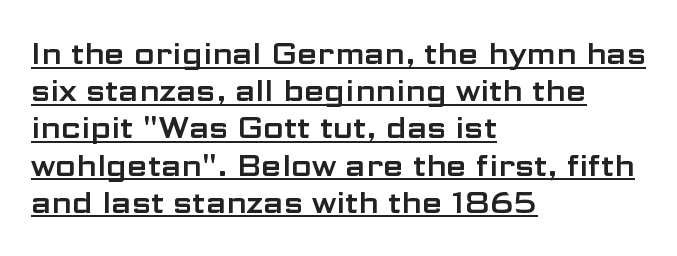
The lettering holds an erect, upright posture throughout. Are there feet on the stems? There aren't — it's a sans. Where is the straight margin? On the left. You can see a thin bar hugging the bottom of the glyphs.
